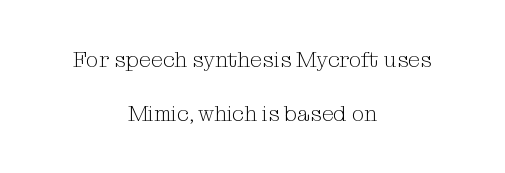
Students, observe: this is what heavily led, spacious text looks like. Weight: regular or lighter. A roman cut, with each character standing at attention. Underlining? Definitely not there. The rendering positions every line midway between the sides. Short note: letters normally spaced.
